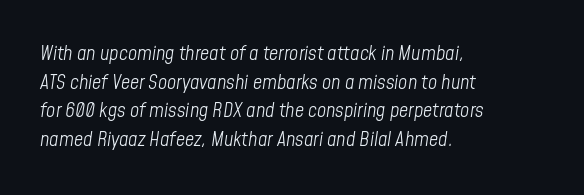
Q: Is the text bold? A: No.
Q: Is the text italic (slanted)? A: Yes, it leans right by about 8 degrees.
Q: Is the text underlined? A: No.
Q: How is the paragraph aligned? A: Left-aligned.
Q: Is the spacing between letters normal or unusually wide? A: Normal.
Q: Is the spacing between lines tight, normal or loose? A: Normal.
